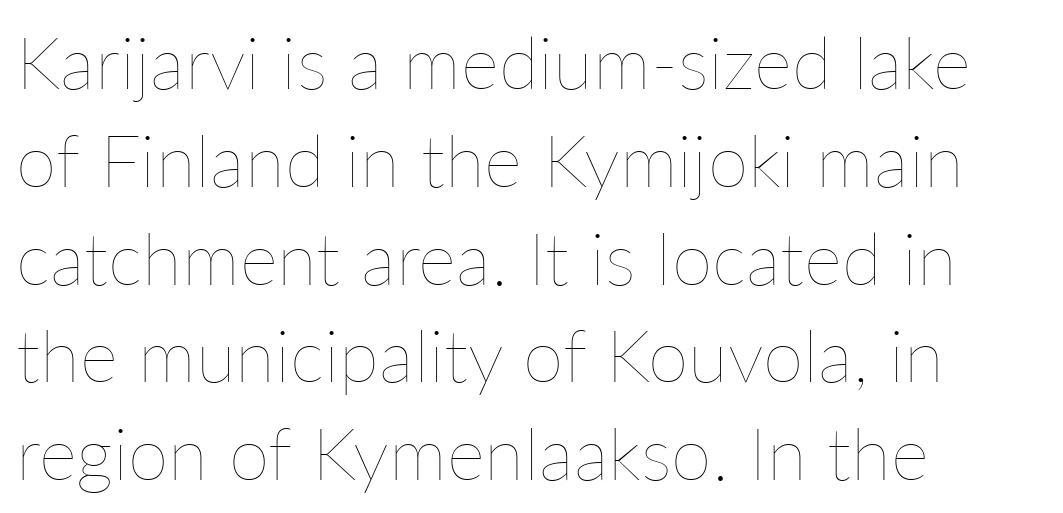
{"italic": "no", "bold": "no", "weight": "thin", "width": "normal", "stroke_contrast": "low", "x_height": "medium", "monospaced": "no", "underline": "no", "align": "left", "line_spacing": "normal", "line_spacing_ratio": 1.34, "letter_spacing": "normal", "letter_spacing_em": 0.0, "glyph_px": 73}
